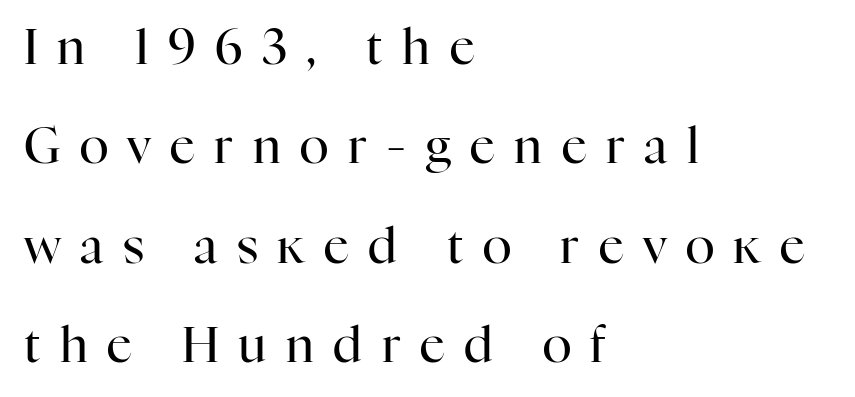
This reads as an unemphasized weight, regular at the heaviest. Here the designer chose a conventional face with non-uniform glyph widths. Reading down the block, your eye returns to a fixed left position each line. Designer's note — italics off, roman on.
